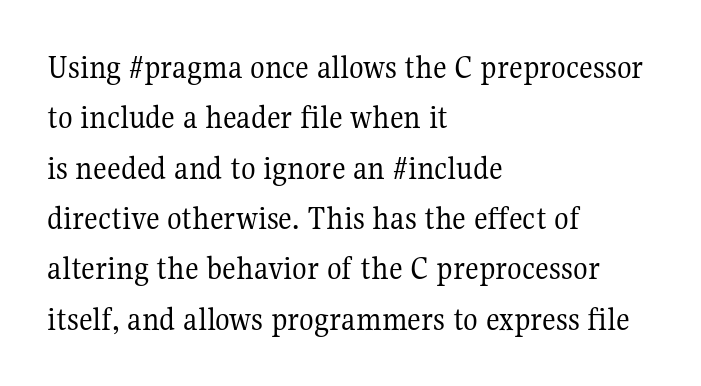
The image shows 34 px regular-weight serif type, upright; set left-aligned, normal line spacing (1.48x), normal letter spacing, not underlined; medium stroke contrast and a medium x-height.
